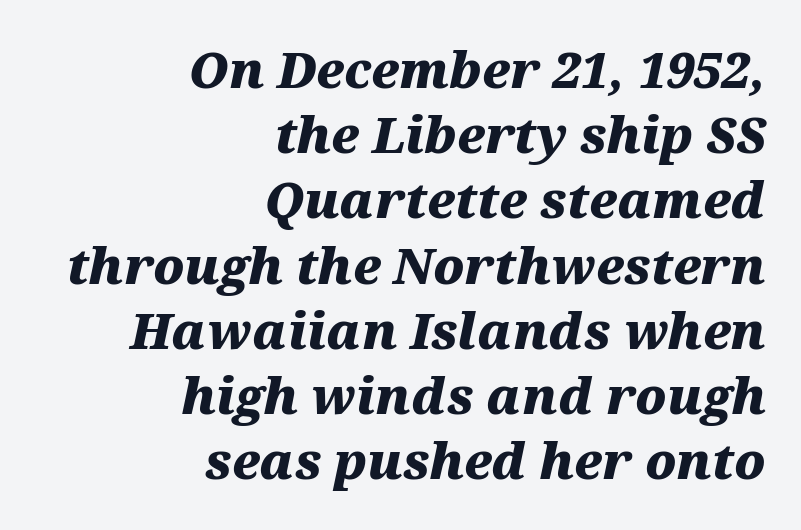
Q: Is the text bold? A: Yes.
Q: Is the text italic (slanted)? A: Yes, it leans right by about 12 degrees.
Q: Is the text underlined? A: No.
Q: How is the paragraph aligned? A: Right-aligned.
Q: Is the spacing between letters normal or unusually wide? A: Normal.
Q: Is the spacing between lines tight, normal or loose? A: Normal.
Q: Width (condensed, normal, or wide)? A: Wide.
Q: Stroke contrast? A: Medium.
Q: x-height? A: Medium.
Q: Monospaced? A: No.
